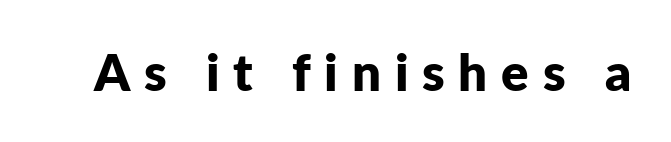
Q: Is the text bold? A: Yes.
Q: Is the text italic (slanted)? A: No, it is upright.
Q: Is the typeface a serif or a sans-serif typeface? A: Sans-serif.
Q: Is the text underlined? A: No.
Q: Is the spacing between letters normal or unusually wide? A: Unusually wide.
Q: Width (condensed, normal, or wide)? A: Normal.
Q: Stroke contrast? A: Low.
Q: x-height? A: Medium.
Q: Monospaced? A: No.
